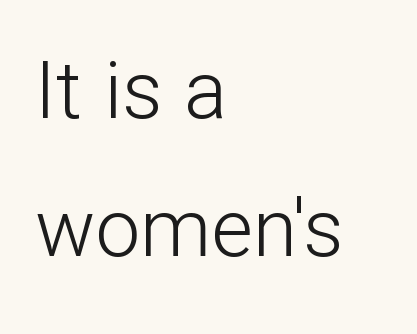
The image shows 80 px light sans-serif type, upright; set left-aligned, line spacing 1.72x, normal letter spacing, not underlined; low stroke contrast and a medium x-height.
